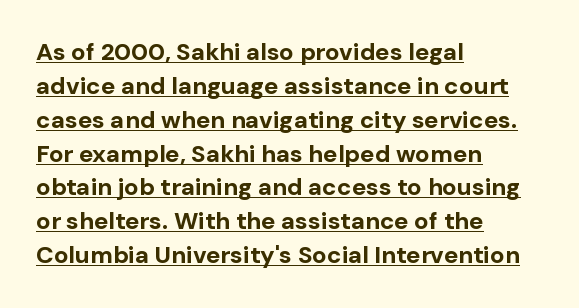
A roman cut, with each character standing at attention. These lines are set flush left with a ragged right edge. Check the space under the baseline: a stroke is drawn there. There is no visible air inserted between adjacent glyphs.
